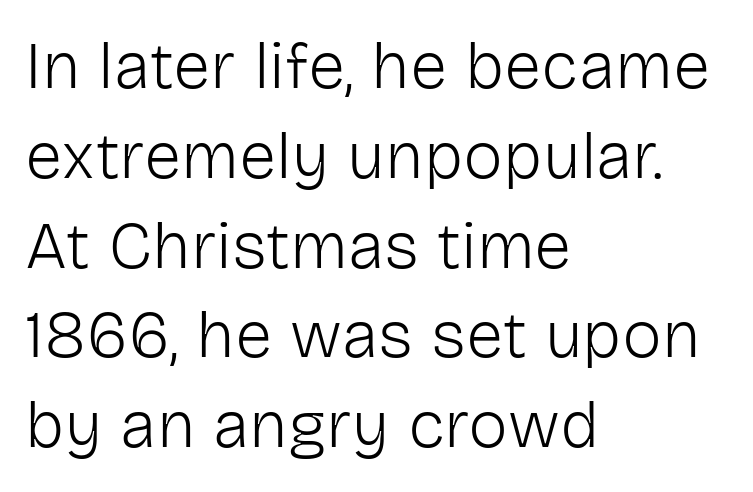
{"serif": "no", "italic": "no", "bold": "no", "weight": "light", "width": "normal", "stroke_contrast": "low", "x_height": "medium", "monospaced": "no", "underline": "no", "align": "left", "line_spacing": "normal", "line_spacing_ratio": 1.34, "letter_spacing": "normal", "letter_spacing_em": 0.0, "glyph_px": 67}
